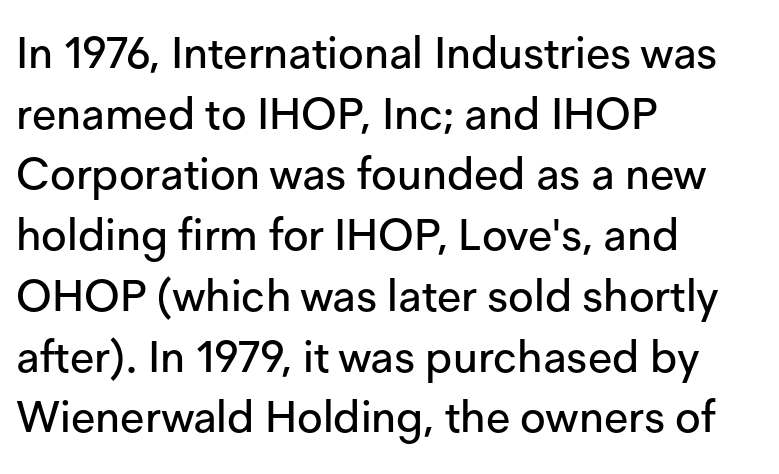
{"serif": "no", "italic": "no", "width": "normal", "stroke_contrast": "low", "x_height": "medium", "monospaced": "no", "underline": "no", "align": "left", "line_spacing": "normal", "line_spacing_ratio": 1.38, "letter_spacing": "normal", "letter_spacing_em": 0.0, "glyph_px": 44}
